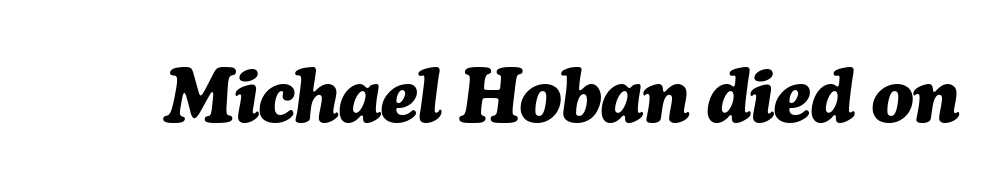
{"italic": "yes", "lean": "right", "slant_degrees": 7, "bold": "yes", "weight": "heavy", "width": "normal", "stroke_contrast": "medium", "x_height": "medium", "monospaced": "no", "underline": "no", "letter_spacing": "normal", "letter_spacing_em": 0.0, "glyph_px": 76}
